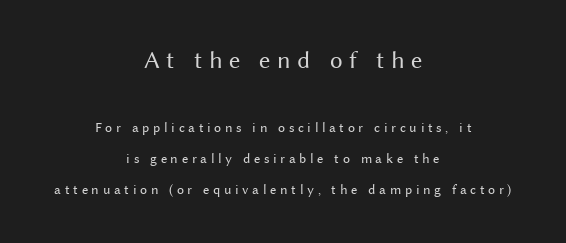
You could fit nearly another row in the gap between these rows. The typesetter chose a symmetrical, centered arrangement here. The line texture is sparse and dotted thanks to wide tracking. Anything drawn beneath the words? Only blank space.
